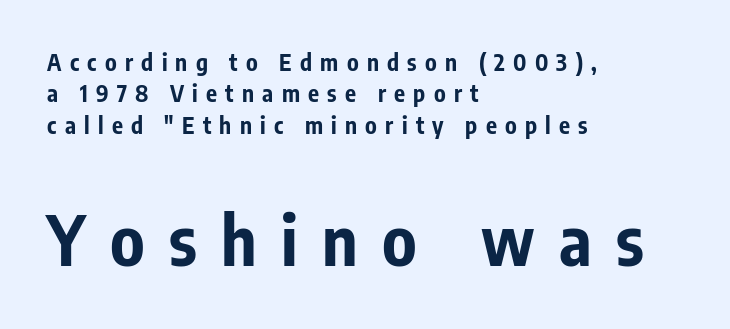
The image shows 68 px bold, condensed sans-serif type, upright; set left-aligned, normal line spacing (1.36x), unusually wide letter spacing (+0.36 em), not underlined; the second (bottom) block is 2.96x larger; low stroke contrast and a medium x-height.
